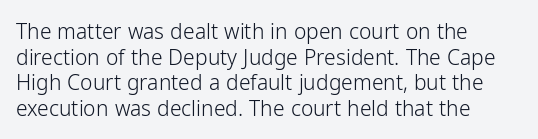
Q: Is the text bold? A: No.
Q: Is the text italic (slanted)? A: No, it is upright.
Q: Is the text underlined? A: No.
Q: How is the paragraph aligned? A: Left-aligned.
Q: Is the spacing between letters normal or unusually wide? A: Normal.
